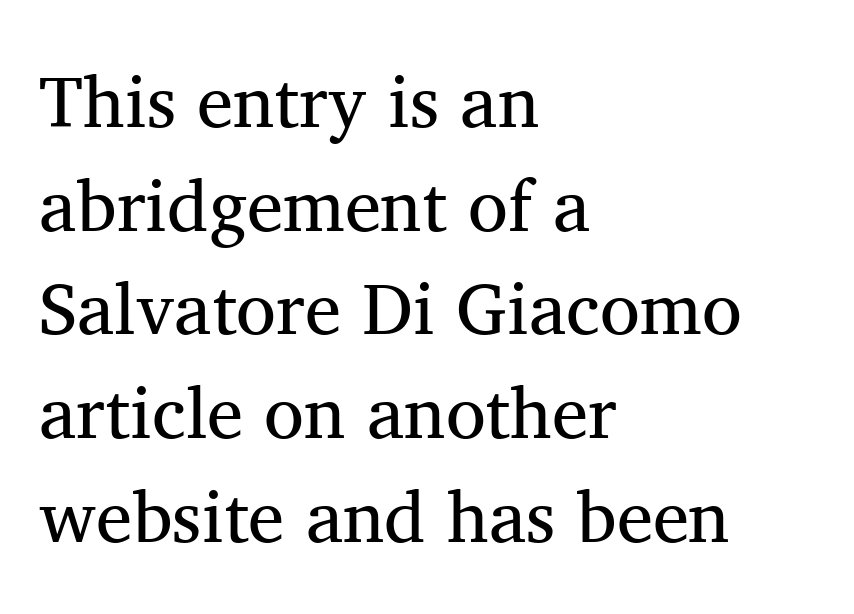
The characters display serif detailing at their extremities. Check the space under the baseline: it is left empty. Short and long lines alike share a common starting point at left. Is this a heavy cut? Hardly; it is regular or lighter. In terms of leading, this rendering sits right in the middle.
